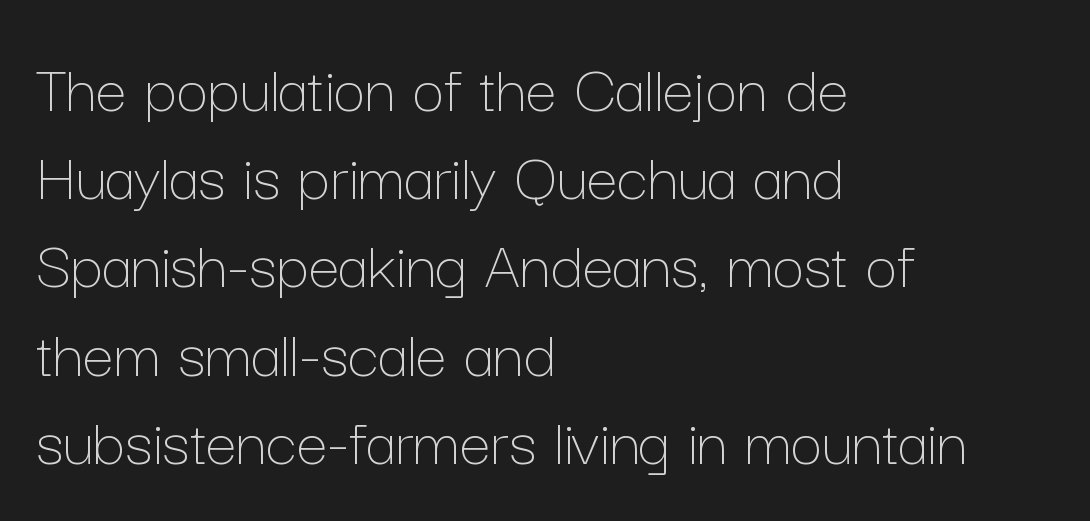
Q: Is the text bold? A: No.
Q: Is the text italic (slanted)? A: No, it is upright.
Q: Is the text underlined? A: No.
Q: How is the paragraph aligned? A: Left-aligned.
Q: Is the spacing between letters normal or unusually wide? A: Normal.
Q: Is the spacing between lines tight, normal or loose? A: Normal.
Q: Width (condensed, normal, or wide)? A: Normal.
Q: Stroke contrast? A: Low.
Q: x-height? A: Medium.
Q: Monospaced? A: No.
